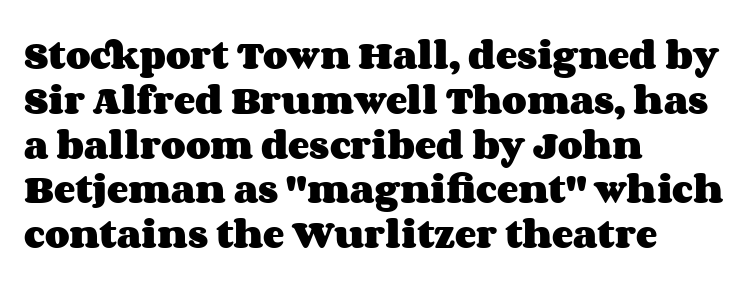
{"italic": "no", "bold": "yes", "weight": "heavy", "width": "wide", "stroke_contrast": "medium", "x_height": "large", "monospaced": "no", "underline": "no", "align": "left", "line_spacing": "normal", "line_spacing_ratio": 1.4, "letter_spacing": "normal", "letter_spacing_em": 0.0, "glyph_px": 32}
